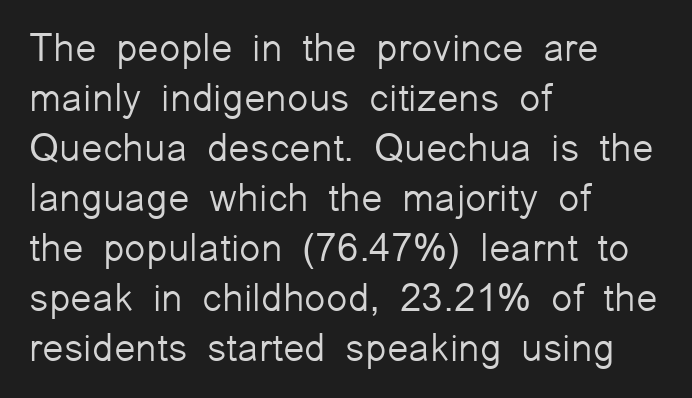
Stroke mass is kept to a normal reading level or below. Nothing sits at the stroke ends, so this counts as sans-serif. Horizontally, the lines are justified to the leading edge only. The area under the type is left untouched.
